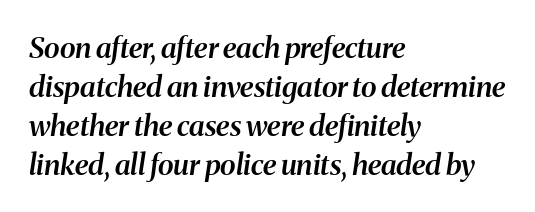
{"serif": "yes", "italic": "yes", "lean": "right", "slant_degrees": 8, "bold": "semi", "weight": "semibold", "width": "normal", "stroke_contrast": "medium", "x_height": "medium", "monospaced": "no", "underline": "no", "align": "left", "line_spacing": "normal", "line_spacing_ratio": 1.34, "letter_spacing": "normal", "letter_spacing_em": 0.0, "glyph_px": 29}
